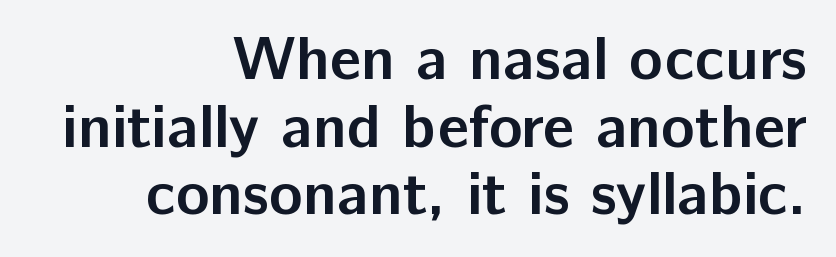
The image shows 62 px semibold sans-serif type, upright; set right-aligned, tight line spacing (1.09x), normal letter spacing, not underlined; low stroke contrast and a medium x-height.
